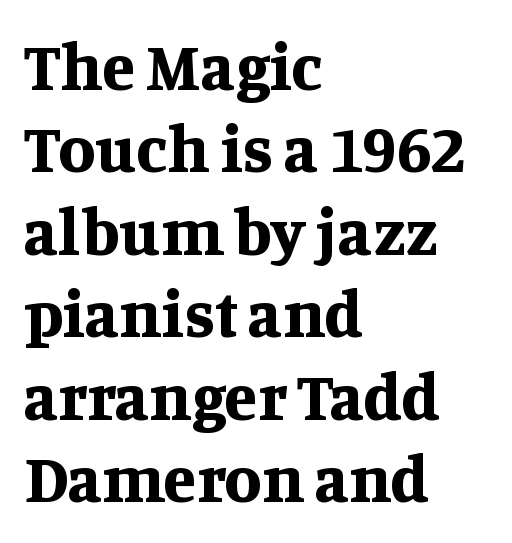
The image shows 67 px bold serif type, upright; set left-aligned, line spacing 1.23x, normal letter spacing, not underlined; medium stroke contrast and a large x-height.
